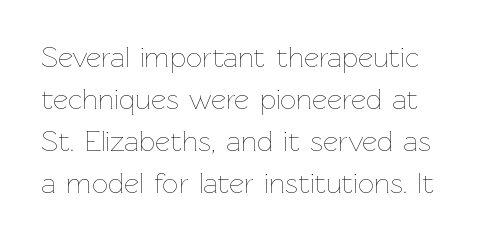
{"italic": "no", "bold": "no", "weight": "thin", "width": "normal", "stroke_contrast": "low", "x_height": "medium", "monospaced": "no", "underline": "no", "line_spacing": "normal", "line_spacing_ratio": 1.45, "letter_spacing": "normal", "letter_spacing_em": 0.0, "glyph_px": 29}
